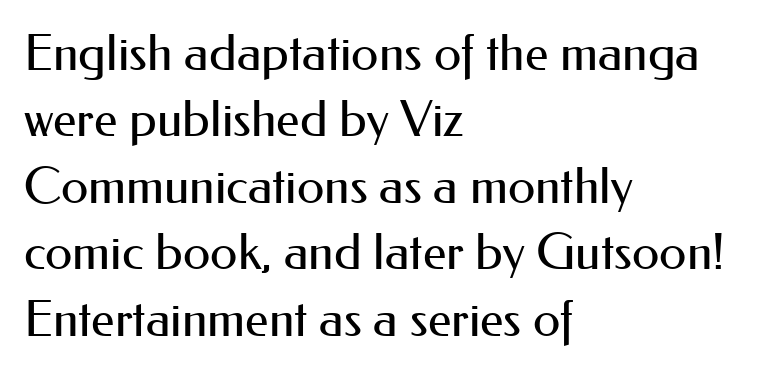
{"serif": "no", "italic": "no", "bold": "no", "weight": "regular", "width": "normal", "stroke_contrast": "medium", "x_height": "small", "monospaced": "no", "underline": "no", "align": "left", "line_spacing": "normal", "line_spacing_ratio": 1.33, "letter_spacing": "normal", "letter_spacing_em": 0.0, "glyph_px": 50}
